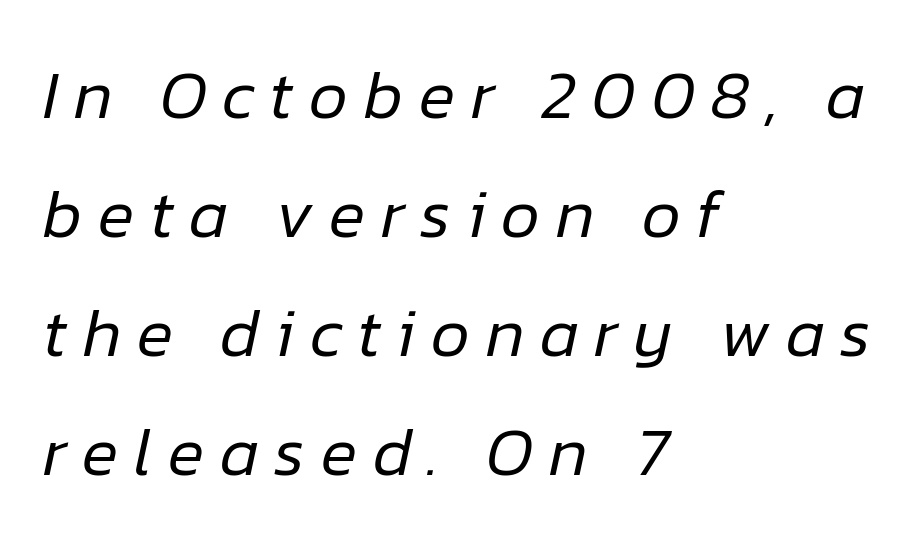
{"italic": "yes", "lean": "right", "slant_degrees": 12, "bold": "no", "weight": "regular", "width": "normal", "stroke_contrast": "low", "x_height": "medium", "monospaced": "no", "underline": "no", "align": "left", "line_spacing_ratio": 1.75, "letter_spacing": "wide", "letter_spacing_em": 0.23, "glyph_px": 68}
